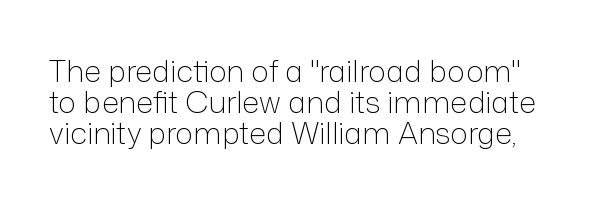
{"serif": "no", "italic": "no", "bold": "no", "weight": "light", "width": "normal", "stroke_contrast": "low", "x_height": "medium", "monospaced": "no", "underline": "no", "line_spacing": "tight", "line_spacing_ratio": 1.03, "letter_spacing": "normal", "letter_spacing_em": 0.0, "glyph_px": 30}
